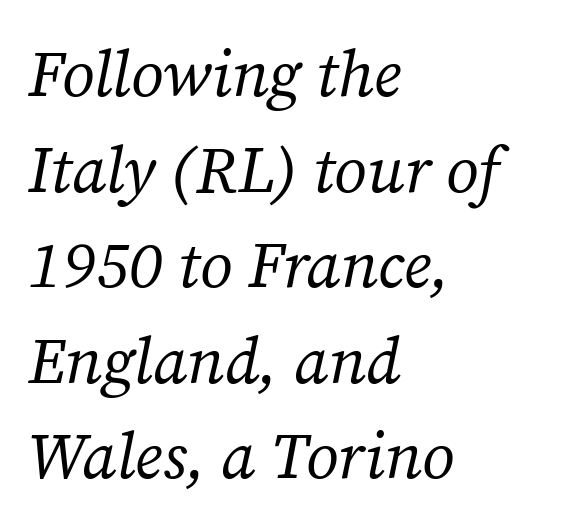
A clean baseline with only descenders dipping below it. Note the varied advance widths — an 'i' is clearly narrower than an 'm'. The designer went with a serif here, giving each stem small feet. Stroke mass is kept to a normal reading level or below. When letters slant like this, we call the style italic.
